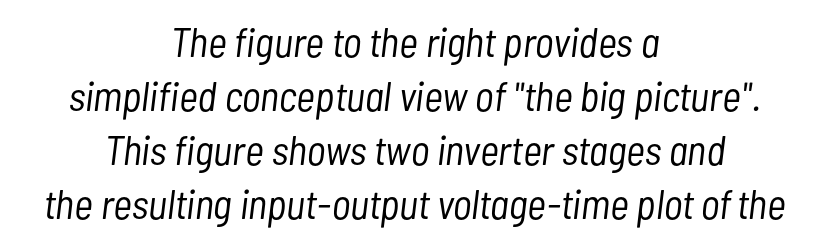
The axis of the letterforms is tilted away from vertical. Look at the tracking — it's just the regular setting, nothing added. The passage shown is typed in a proportional face where columns would drift. Leading: standard. The rendering positions every line midway between the sides. Nothing heavy about these letters — not bold at all.
